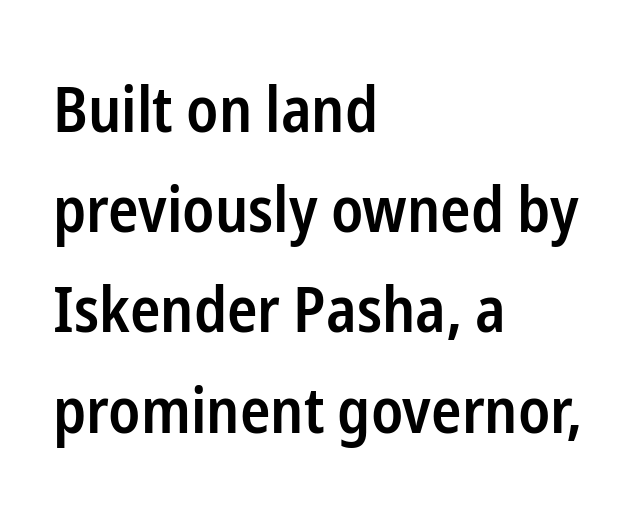
The image shows 63 px semibold, condensed sans-serif type, upright; set left-aligned, normal line spacing (1.59x), normal letter spacing, not underlined; low stroke contrast and a medium x-height.
